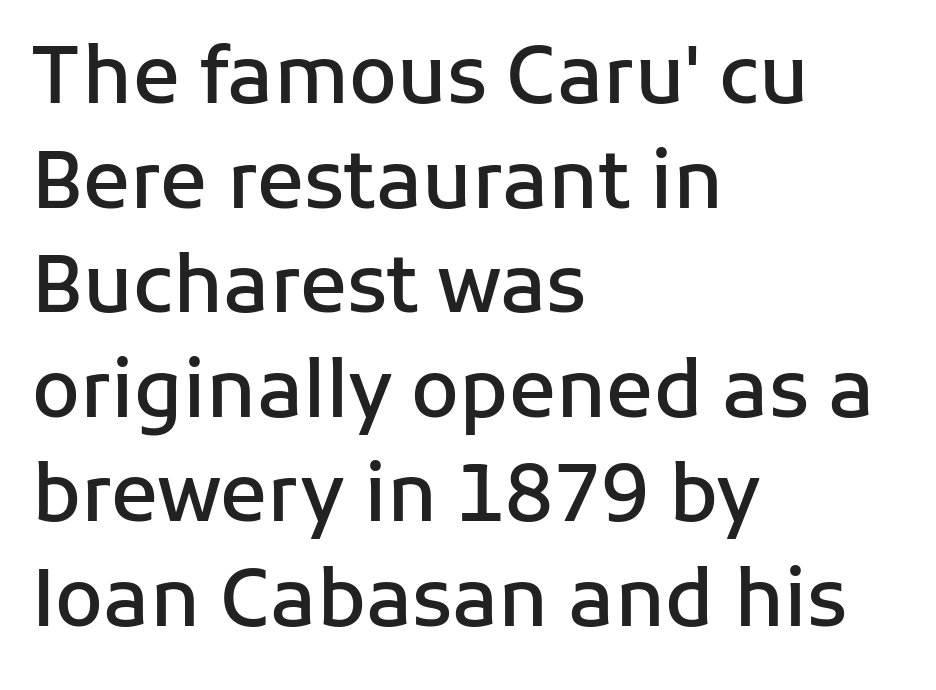
This sample has the flowing, uneven cadence of proportional lettering. The paragraph shown leans on its left margin. Letterform terminals end flat and unadorned throughout the passage. Quick note: not italic, upright.
